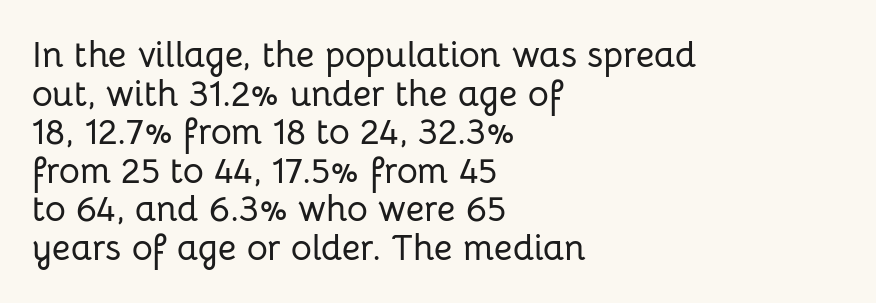
Italic: no, the glyphs are upright roman. The letterforms sit shoulder to shoulder at normal distance. Only glyphs here, with clear space below each row. The rendering uses natural spacing where letterforms have individual widths. Serifs: no, the terminals of the letterforms are clean.
